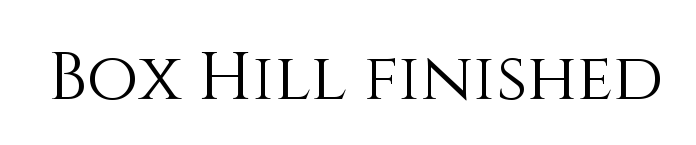
{"italic": "no", "bold": "no", "weight": "light", "width": "normal", "stroke_contrast": "medium", "x_height": "large", "monospaced": "no", "underline": "no", "letter_spacing": "normal", "letter_spacing_em": 0.0, "glyph_px": 67}
